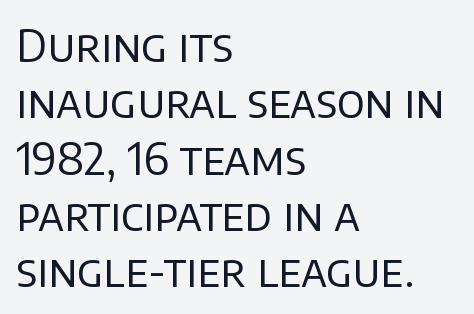
Q: Is the text bold? A: No.
Q: Is the text italic (slanted)? A: No, it is upright.
Q: Is the typeface a serif or a sans-serif typeface? A: Sans-serif.
Q: Is the text underlined? A: No.
Q: How is the paragraph aligned? A: Left-aligned.
Q: Is the spacing between letters normal or unusually wide? A: Normal.
Q: Is the spacing between lines tight, normal or loose? A: Normal.
Q: Width (condensed, normal, or wide)? A: Normal.
Q: Stroke contrast? A: Low.
Q: x-height? A: Large.
Q: Monospaced? A: No.
